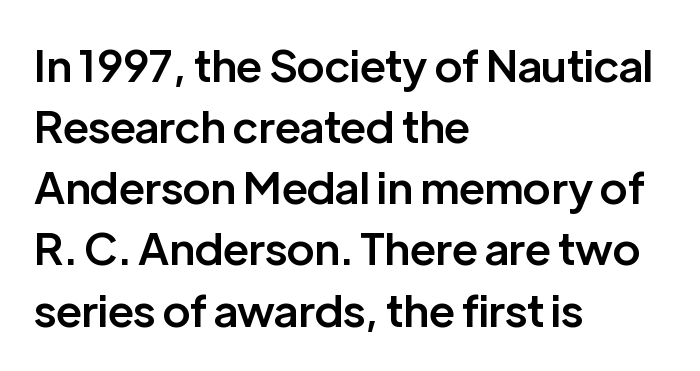
The image shows 44 px semibold sans-serif type, upright; set left-aligned, normal line spacing (1.39x), normal letter spacing, not underlined; low stroke contrast and a medium x-height.
